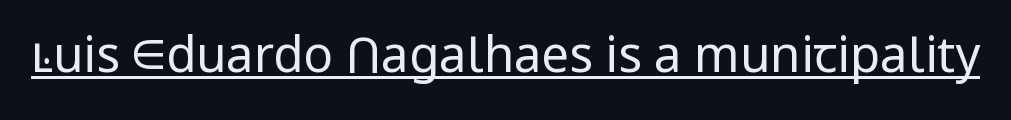
Q: Is the text bold? A: No.
Q: Is the text italic (slanted)? A: No, it is upright.
Q: Is the typeface a serif or a sans-serif typeface? A: Sans-serif.
Q: Is the text underlined? A: Yes.
Q: Is the spacing between letters normal or unusually wide? A: Normal.
Q: Width (condensed, normal, or wide)? A: Normal.
Q: Stroke contrast? A: Low.
Q: x-height? A: Medium.
Q: Monospaced? A: No.
